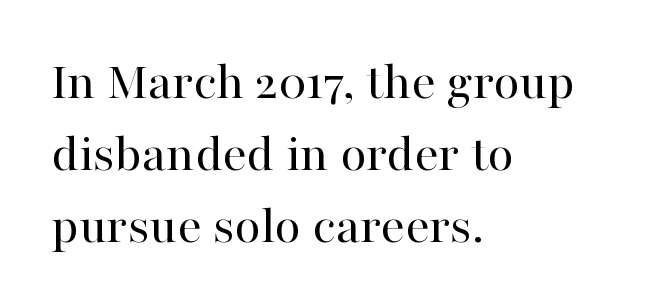
{"serif": "yes", "italic": "no", "bold": "no", "weight": "regular", "width": "normal", "stroke_contrast": "high", "x_height": "medium", "monospaced": "no", "underline": "no", "align": "left", "line_spacing": "normal", "line_spacing_ratio": 1.33, "letter_spacing": "normal", "letter_spacing_em": 0.0, "glyph_px": 54}
